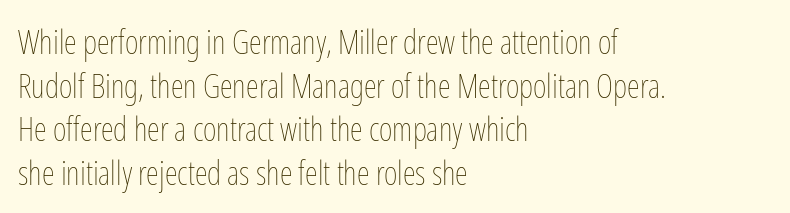
Q: Is the text bold? A: No.
Q: Is the text italic (slanted)? A: No, it is upright.
Q: Is the text underlined? A: No.
Q: How is the paragraph aligned? A: Left-aligned.
Q: Is the spacing between letters normal or unusually wide? A: Normal.
Q: Is the spacing between lines tight, normal or loose? A: Normal.
Q: Width (condensed, normal, or wide)? A: Condensed.
Q: Stroke contrast? A: Low.
Q: x-height? A: Medium.
Q: Monospaced? A: No.
